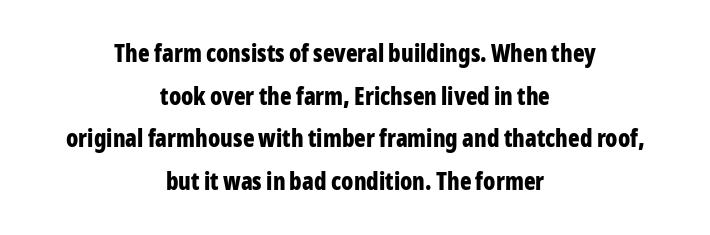
Caption: bold face, heavy strokes. Where is the straight margin? There isn't one; the lines are centered. What stands out about the letter spacing? Nothing — it is the standard amount. Each row of text sits above clean, open space. Does the lettering tilt? It doesn't — this is upright.
